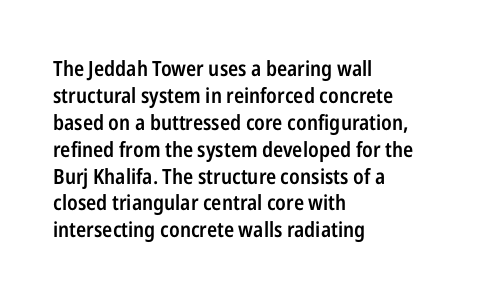
{"italic": "no", "bold": "semi", "underline": "no", "align": "left", "line_spacing": "normal", "line_spacing_ratio": 1.28, "letter_spacing": "normal", "letter_spacing_em": 0.0, "glyph_px": 21}
